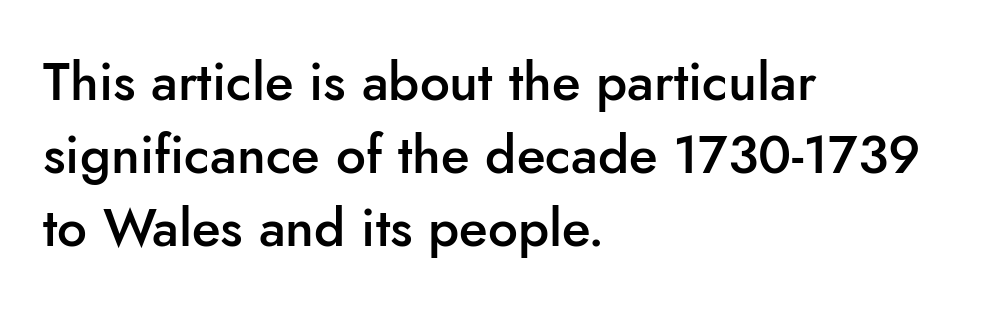
{"serif": "no", "italic": "no", "bold": "semi", "weight": "semibold", "width": "normal", "stroke_contrast": "low", "x_height": "small", "monospaced": "no", "underline": "no", "align": "left", "line_spacing": "normal", "line_spacing_ratio": 1.38, "letter_spacing": "normal", "letter_spacing_em": 0.0, "glyph_px": 53}
